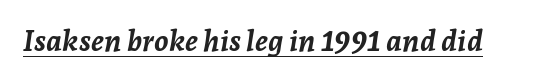
Observe the lean: these are italic letterforms. Do the characters align in a grid? No, the font is proportional. Does the weight exceed regular? Yes, all the way to bold. Nobody touched the tracking dial on this one. Underlining? Definitely there.
